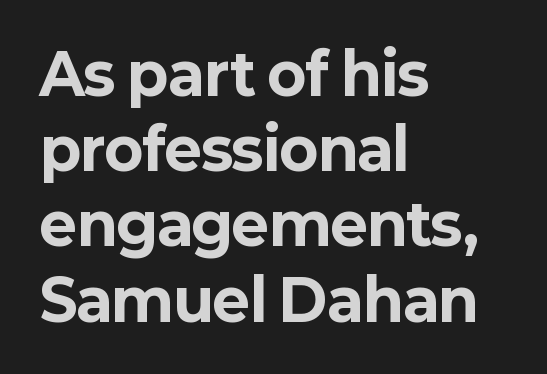
The image shows 57 px bold sans-serif type, upright; set left-aligned, normal line spacing (1.32x), normal letter spacing, not underlined; low stroke contrast and a medium x-height.
